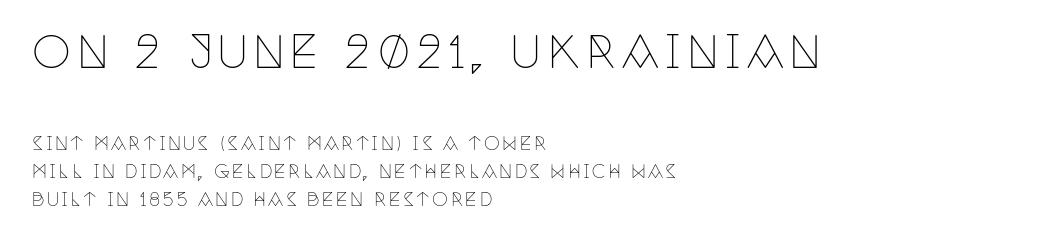
Q: Is the text bold? A: No.
Q: Is the text italic (slanted)? A: No, it is upright.
Q: Is the typeface a serif or a sans-serif typeface? A: Serif.
Q: Is the text underlined? A: No.
Q: How is the paragraph aligned? A: Left-aligned.
Q: Is the spacing between lines tight, normal or loose? A: Normal.
Q: Which block of text is set in a larger size, the first (top) or the second (bottom)? A: The first (top) one.
Q: Width (condensed, normal, or wide)? A: Condensed.
Q: Stroke contrast? A: Low.
Q: x-height? A: Large.
Q: Monospaced? A: No.
